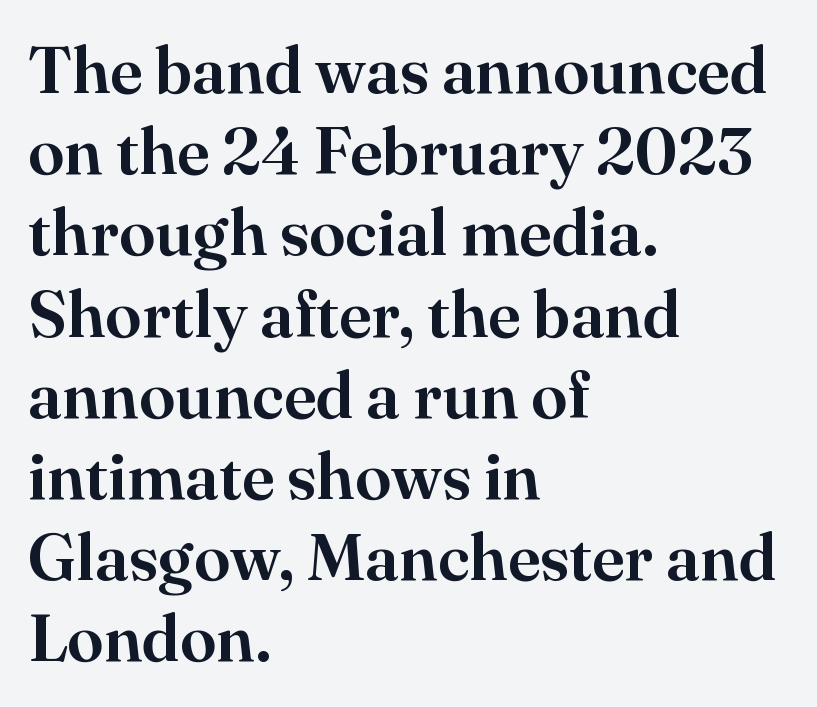
Underline: absent. It's the straight-up-and-down kind of type. In terms of letterform style, serifs are clearly present. Caption: multi-line text, flush left, ragged right. Each letter keeps its own natural width here, so spacing adapts to shape. The horizontal fit of the characters is conventional and even.
